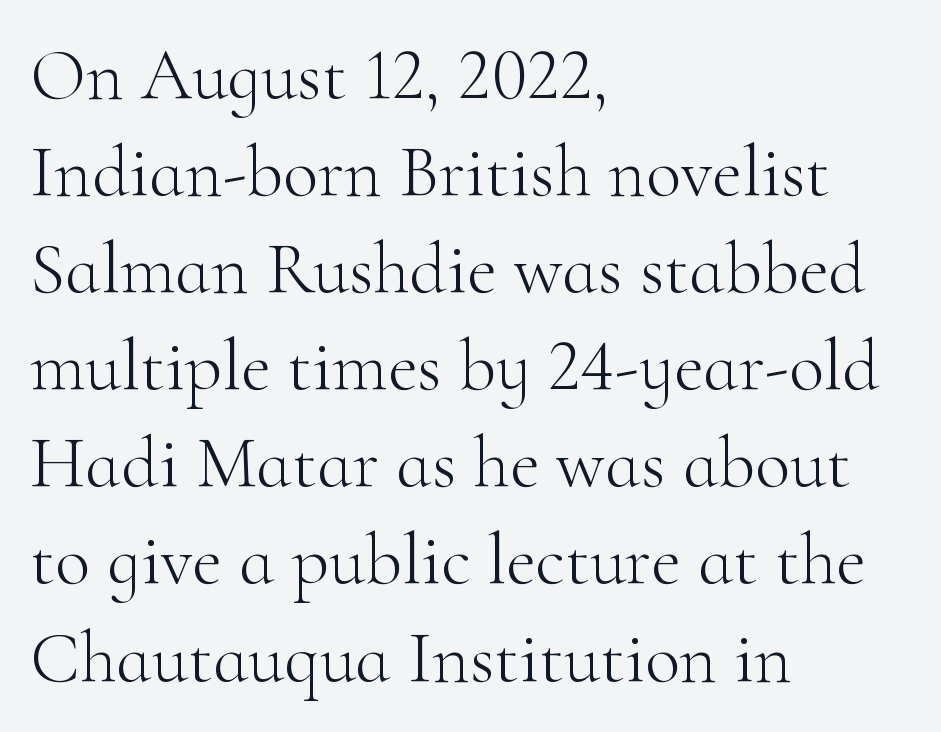
Q: Is the text bold? A: No.
Q: Is the text italic (slanted)? A: No, it is upright.
Q: Is the typeface a serif or a sans-serif typeface? A: Serif.
Q: Is the text underlined? A: No.
Q: How is the paragraph aligned? A: Left-aligned.
Q: Is the spacing between letters normal or unusually wide? A: Normal.
Q: Is the spacing between lines tight, normal or loose? A: Normal.
Q: Width (condensed, normal, or wide)? A: Normal.
Q: Stroke contrast? A: High.
Q: x-height? A: Small.
Q: Monospaced? A: No.
